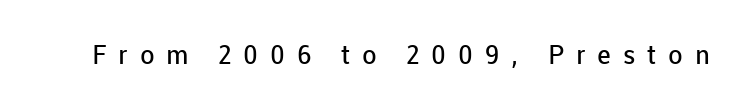
Upright lettering throughout. A quiet, ordinary-to-light weight characterises the typeface. The strip under each line holds only bare page. The face used here is rendered with a markedly widened letterfit.
